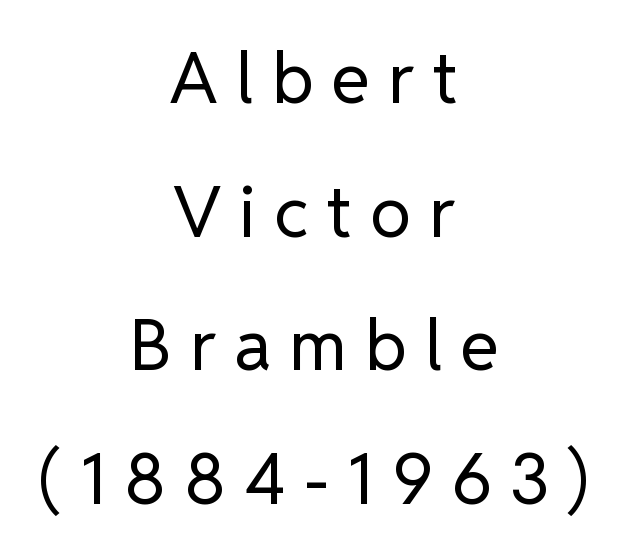
{"serif": "no", "italic": "no", "bold": "no", "weight": "regular", "width": "normal", "stroke_contrast": "low", "x_height": "medium", "monospaced": "no", "underline": "no", "align": "center", "line_spacing": "loose", "line_spacing_ratio": 1.91, "letter_spacing": "wide", "letter_spacing_em": 0.26, "glyph_px": 70}
